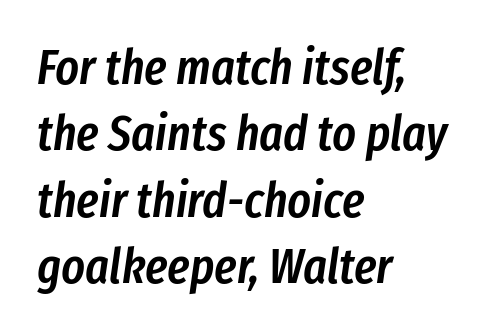
Q: Is the text bold? A: Semi-bold.
Q: Is the text italic (slanted)? A: Yes, it leans right by about 8 degrees.
Q: Is the text underlined? A: No.
Q: How is the paragraph aligned? A: Left-aligned.
Q: Is the spacing between letters normal or unusually wide? A: Normal.
Q: Is the spacing between lines tight, normal or loose? A: Normal.
Q: Width (condensed, normal, or wide)? A: Condensed.
Q: Stroke contrast? A: Low.
Q: x-height? A: Medium.
Q: Monospaced? A: No.
